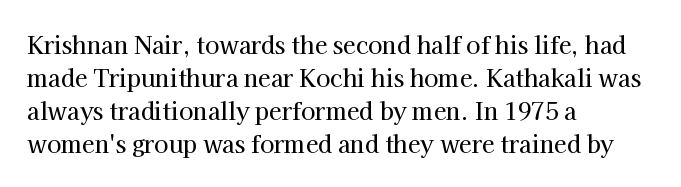
The image shows 23 px text type, upright; set left-aligned, normal line spacing (1.43x), normal letter spacing, not underlined.
